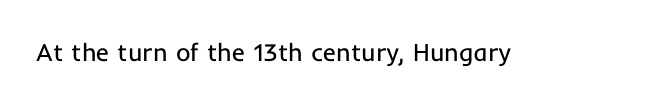
Q: Is the text bold? A: No.
Q: Is the text italic (slanted)? A: No, it is upright.
Q: Is the text underlined? A: No.
Q: Is the spacing between letters normal or unusually wide? A: Normal.
